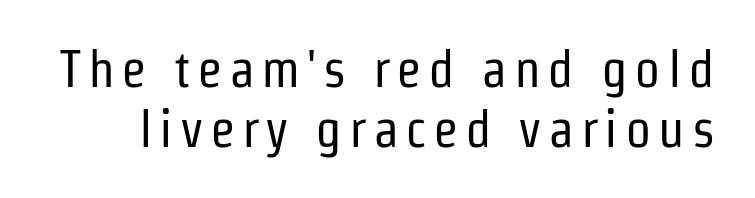
Q: Is the text bold? A: No.
Q: Is the text italic (slanted)? A: No, it is upright.
Q: Is the typeface a serif or a sans-serif typeface? A: Sans-serif.
Q: Is the text underlined? A: No.
Q: Is the spacing between lines tight, normal or loose? A: Tight.
Q: Width (condensed, normal, or wide)? A: Condensed.
Q: Stroke contrast? A: Low.
Q: x-height? A: Medium.
Q: Monospaced? A: No.
